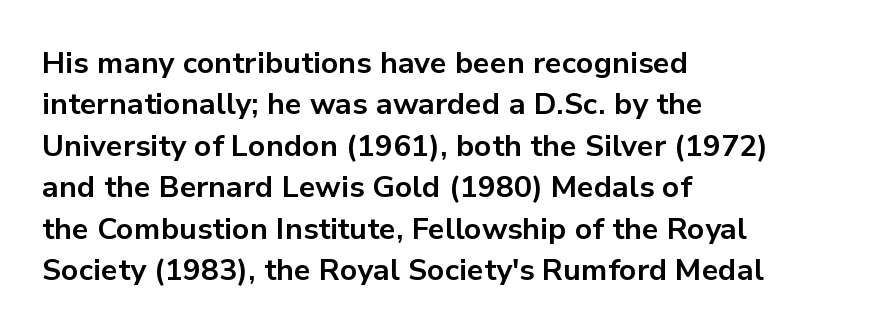
A full-strength bold gives these letters their thick strokes. Caption: standard tracking, unaltered. Every stem runs plumb, perpendicular to the baseline. The space beneath each line is pristine and unruled.
